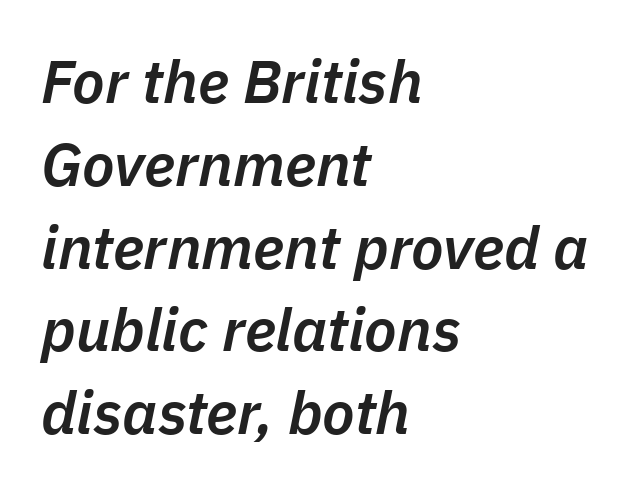
Q: Is the text bold? A: Semi-bold.
Q: Is the text italic (slanted)? A: Yes, it leans right by about 11 degrees.
Q: Is the text underlined? A: No.
Q: How is the paragraph aligned? A: Left-aligned.
Q: Is the spacing between letters normal or unusually wide? A: Normal.
Q: Is the spacing between lines tight, normal or loose? A: Normal.
Q: Width (condensed, normal, or wide)? A: Normal.
Q: Stroke contrast? A: Low.
Q: x-height? A: Medium.
Q: Monospaced? A: No.
